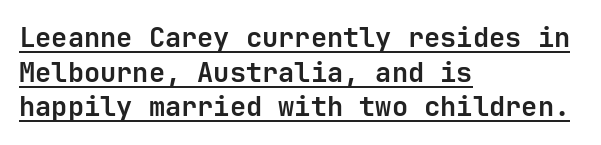
{"italic": "no", "bold": "yes", "underline": "yes", "align": "left", "line_spacing": "normal", "line_spacing_ratio": 1.28, "letter_spacing": "normal", "letter_spacing_em": 0.0, "glyph_px": 27}
